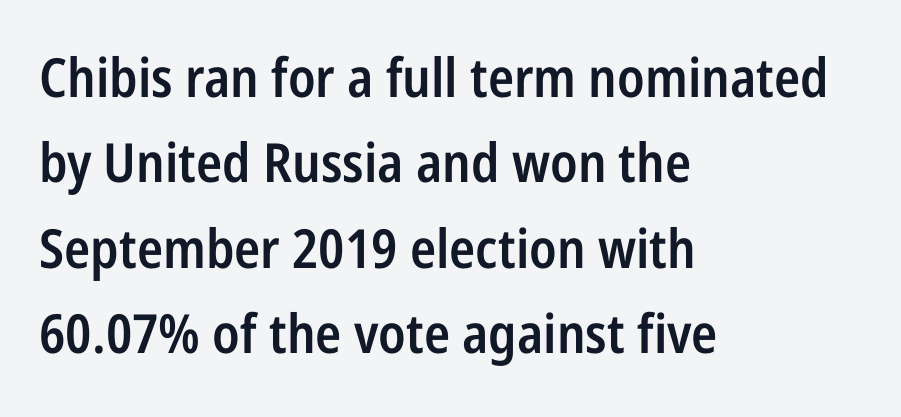
{"serif": "no", "italic": "no", "bold": "semi", "weight": "semibold", "width": "condensed", "stroke_contrast": "low", "x_height": "medium", "monospaced": "no", "underline": "no", "align": "left", "line_spacing": "normal", "line_spacing_ratio": 1.58, "letter_spacing": "normal", "letter_spacing_em": 0.0, "glyph_px": 54}
